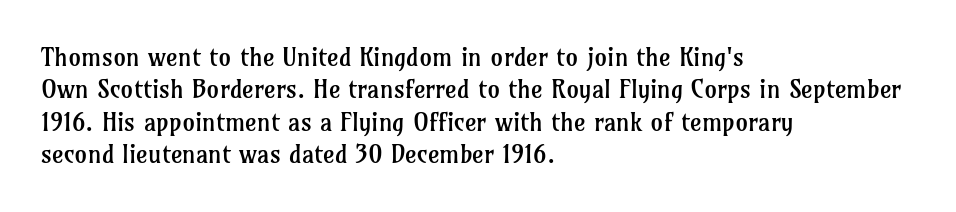
Q: Is the text bold? A: No.
Q: Is the text italic (slanted)? A: No, it is upright.
Q: Is the text underlined? A: No.
Q: How is the paragraph aligned? A: Left-aligned.
Q: Is the spacing between letters normal or unusually wide? A: Normal.
Q: Is the spacing between lines tight, normal or loose? A: Normal.
